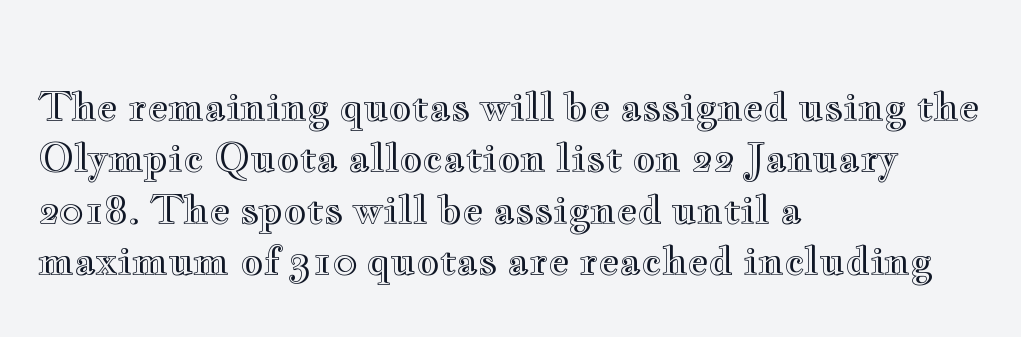
Do the characters align in a grid? No, the font is proportional. Horizontal bands of white between lines are of average thickness. No italicization has been applied; the sample stays upright. The rag falls on the right side of this text block. The passage shown has conventional tracking throughout. The foot of each line stays bare and open.
